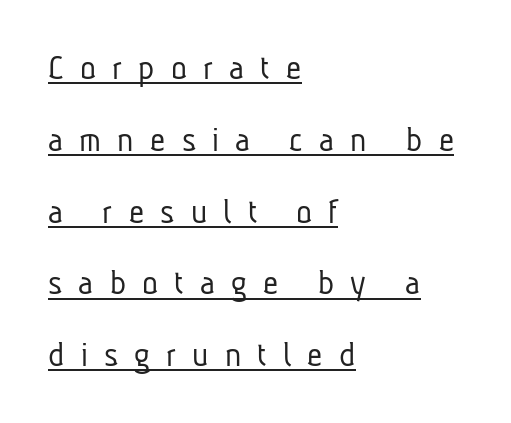
A rule runs beneath these lines of type. Honestly, the letter spacing is so wide it's the main thing you notice. The font sits on the lighter half of the weight spectrum, regular included. If you measured baseline to baseline, you'd find a long distance. Reading down the block, your eye returns to a fixed left position each line. The rendering uses natural spacing where letterforms have individual widths.
